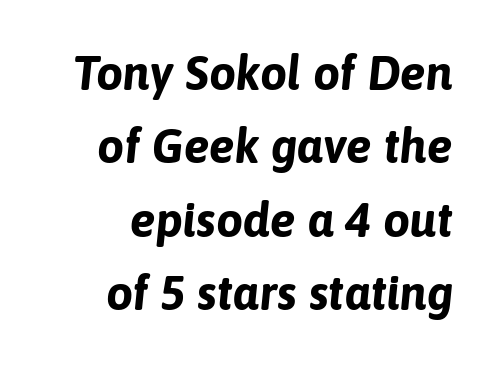
The image shows 48 px bold type, italic (leaning right); set normal line spacing (1.53x), normal letter spacing, not underlined; low stroke contrast and a medium x-height.
